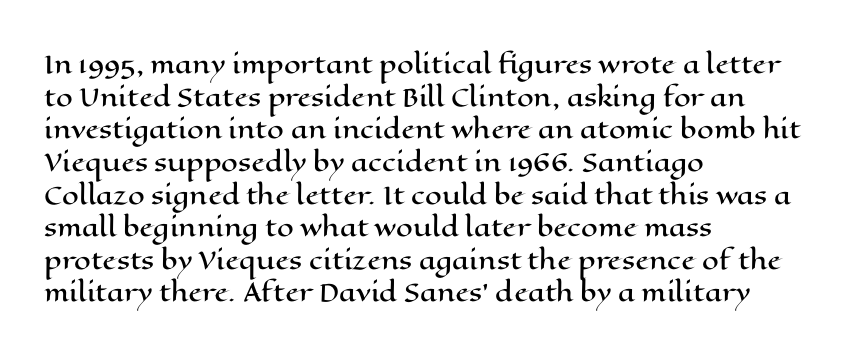
The image shows 24 px text type, upright; set left-aligned, normal line spacing (1.36x), normal letter spacing, not underlined.
